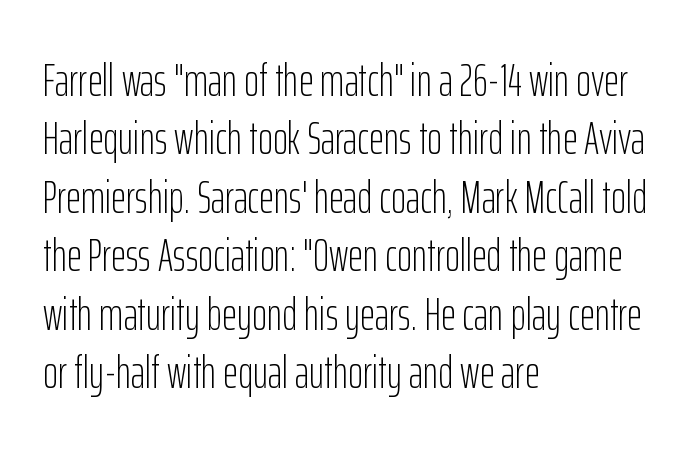
The letterforms sit at book weight or below. Normally led — the rows are evenly, conventionally spaced. The string is rendered with underlining switched off. Tracking here is standard; glyphs follow each other at the usual distance. The passage is arranged the way most books set body copy — flush left. You can tell it's not italic because the verticals are truly vertical.
